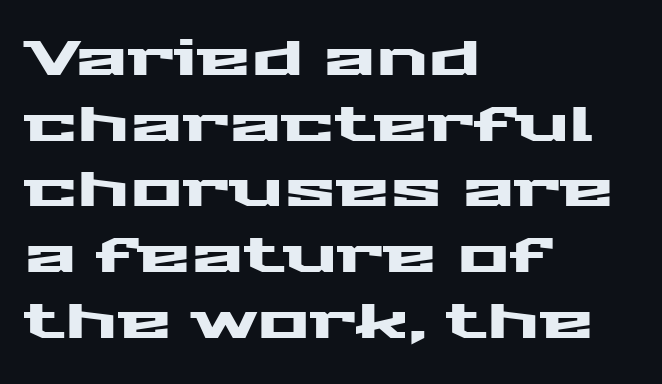
The image shows 49 px wide sans-serif type, upright; set left-aligned, normal line spacing (1.34x), normal letter spacing, not underlined; medium stroke contrast and a medium x-height.
